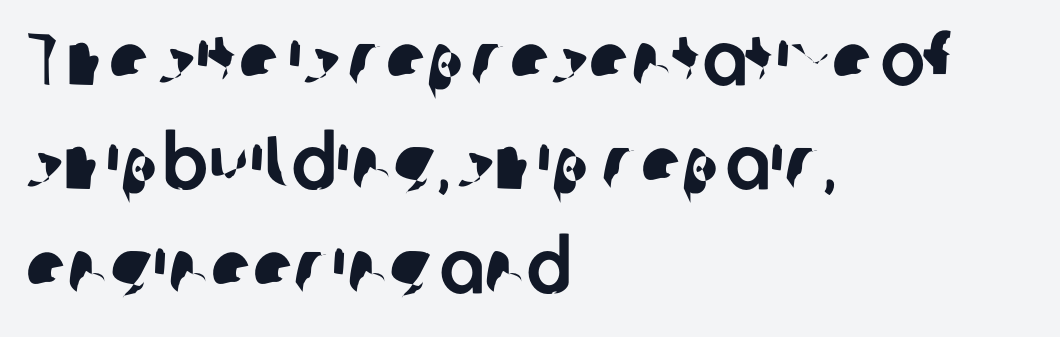
Q: Is the typeface a serif or a sans-serif typeface? A: Sans-serif.
Q: Is the text underlined? A: No.
Q: How is the paragraph aligned? A: Left-aligned.
Q: Is the spacing between letters normal or unusually wide? A: Normal.
Q: Is the spacing between lines tight, normal or loose? A: Normal.
Q: Width (condensed, normal, or wide)? A: Normal.
Q: Stroke contrast? A: Low.
Q: x-height? A: Medium.
Q: Monospaced? A: No.
